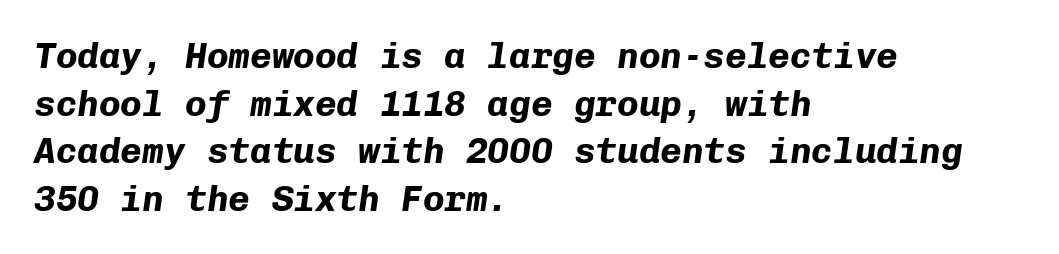
Looks like terminal output: every glyph gets an equal slot. Notice how thick the strokes are: this is what a full bold looks like. How would I describe the line gaps? Plain and ordinary. Which margin do the lines hug? The left one — the right edge is uneven. Would a proofreader flag this as italicized? Yes. Students, note that the glyphs here touch the page at normal intervals.
